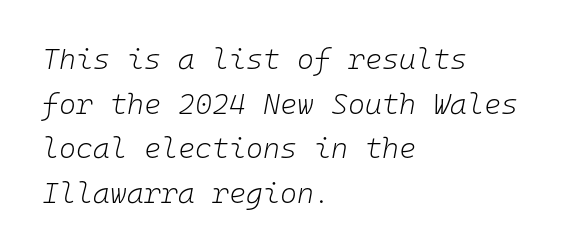
Q: Is the text bold? A: No.
Q: Is the text italic (slanted)? A: Yes, it leans right by about 10 degrees.
Q: Is the text underlined? A: No.
Q: How is the paragraph aligned? A: Left-aligned.
Q: Is the spacing between letters normal or unusually wide? A: Normal.
Q: Is the spacing between lines tight, normal or loose? A: Normal.
Q: Width (condensed, normal, or wide)? A: Normal.
Q: Stroke contrast? A: Low.
Q: x-height? A: Medium.
Q: Monospaced? A: Yes.
